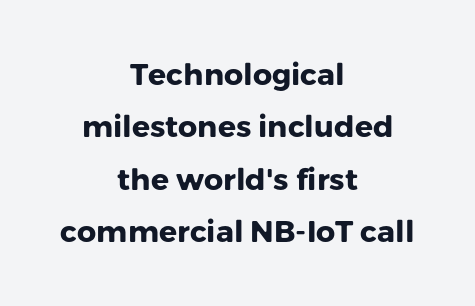
Nope, no serifs anywhere on these letters. The lines in this sample share a center point and differ in where they start and stop. A clean baseline with only descenders dipping below it. A typesetter would call this zero additional tracking. Is this a fixed-width face? No — the glyphs have proportional, varying widths. The axis of the letterforms is exactly vertical.
